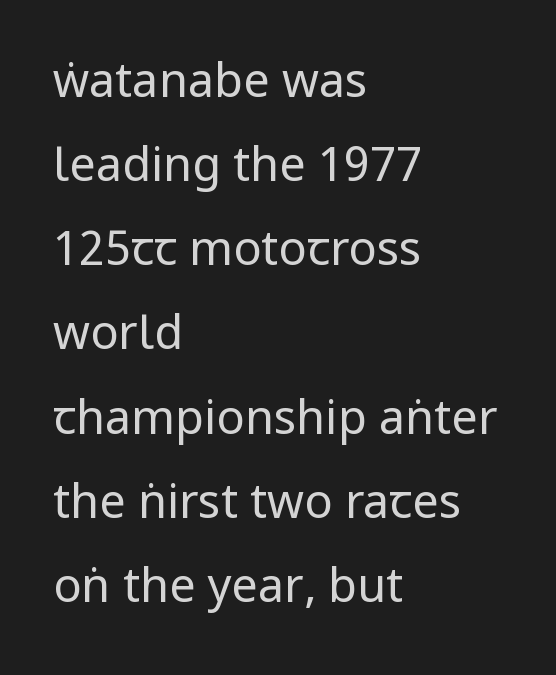
Q: Is the text bold? A: No.
Q: Is the text italic (slanted)? A: No, it is upright.
Q: Is the typeface a serif or a sans-serif typeface? A: Sans-serif.
Q: Is the text underlined? A: No.
Q: How is the paragraph aligned? A: Left-aligned.
Q: Is the spacing between letters normal or unusually wide? A: Normal.
Q: Width (condensed, normal, or wide)? A: Condensed.
Q: Stroke contrast? A: Low.
